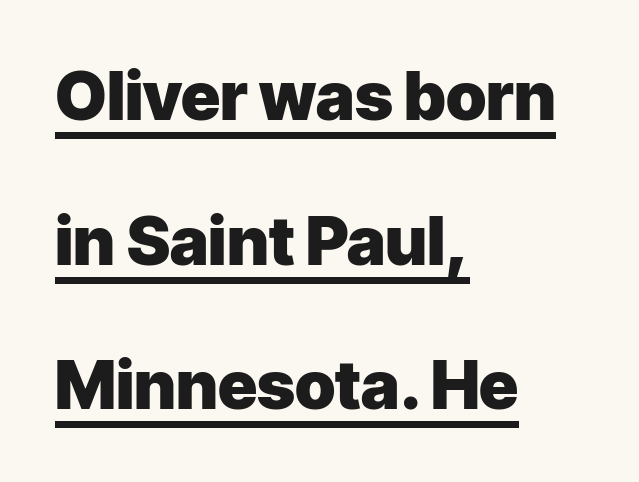
Q: Is the text bold? A: Yes.
Q: Is the text italic (slanted)? A: No, it is upright.
Q: Is the typeface a serif or a sans-serif typeface? A: Sans-serif.
Q: Is the text underlined? A: Yes.
Q: How is the paragraph aligned? A: Left-aligned.
Q: Is the spacing between letters normal or unusually wide? A: Normal.
Q: Is the spacing between lines tight, normal or loose? A: Loose.
Q: Width (condensed, normal, or wide)? A: Normal.
Q: Stroke contrast? A: Low.
Q: x-height? A: Medium.
Q: Monospaced? A: No.
